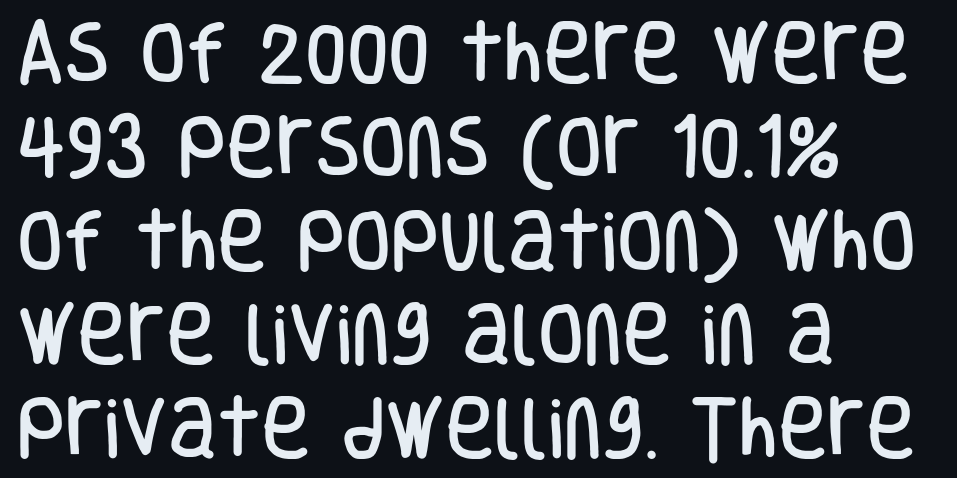
Q: Is the text italic (slanted)? A: No, it is upright.
Q: Is the typeface a serif or a sans-serif typeface? A: Sans-serif.
Q: Is the text underlined? A: No.
Q: How is the paragraph aligned? A: Left-aligned.
Q: Is the spacing between letters normal or unusually wide? A: Normal.
Q: Is the spacing between lines tight, normal or loose? A: Normal.
Q: Width (condensed, normal, or wide)? A: Condensed.
Q: Stroke contrast? A: Low.
Q: x-height? A: Large.
Q: Monospaced? A: No.
